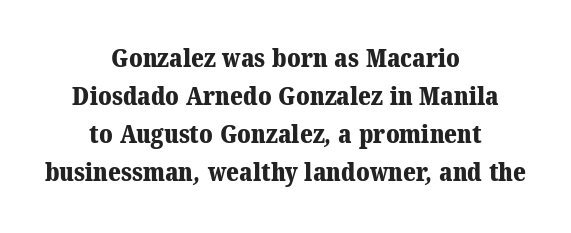
{"bold": "yes", "underline": "no", "align": "center", "line_spacing": "normal", "line_spacing_ratio": 1.46, "letter_spacing": "normal", "letter_spacing_em": 0.0, "glyph_px": 26}
